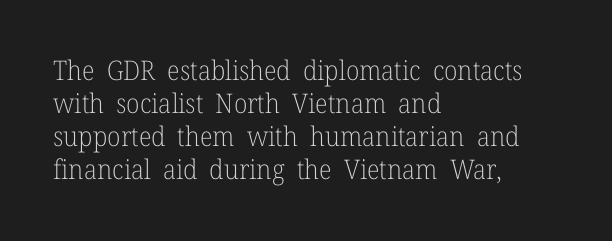
{"italic": "no", "bold": "no", "underline": "no", "align": "left", "line_spacing_ratio": 1.22, "letter_spacing": "normal", "letter_spacing_em": 0.0, "glyph_px": 27}
